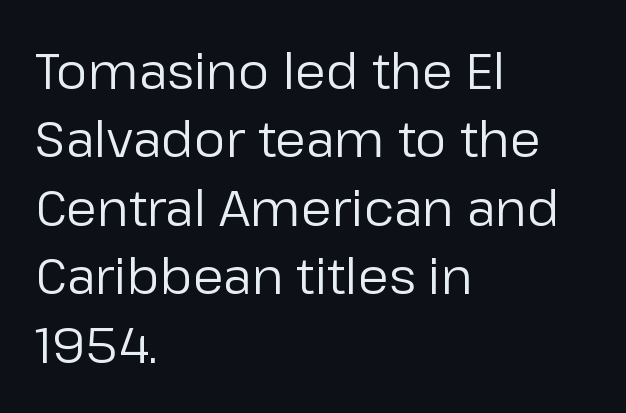
On a weight scale, this lands at 450 or below. Does the type have serifs? No, each stem ends abruptly. This sample is left-justified, so line endings fall wherever the words run out. The designer left line spacing at the default. Looks like regular typesetting: each glyph gets only the width it needs. Descender tails drop into unmarked territory.
